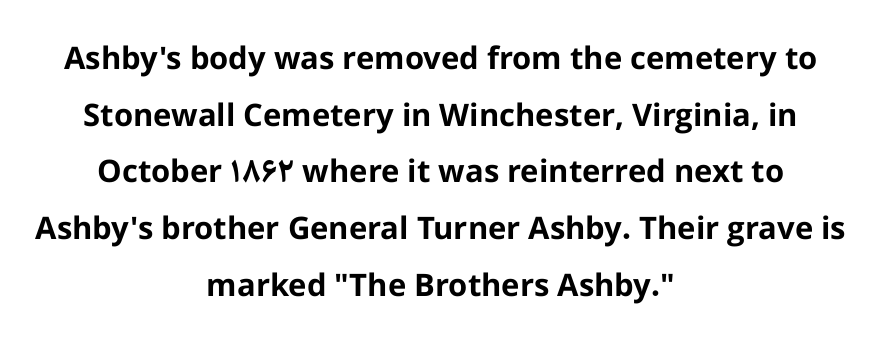
The image shows 31 px bold sans-serif type, upright; set centered, line spacing 1.83x, normal letter spacing, not underlined; low stroke contrast and a medium x-height.
